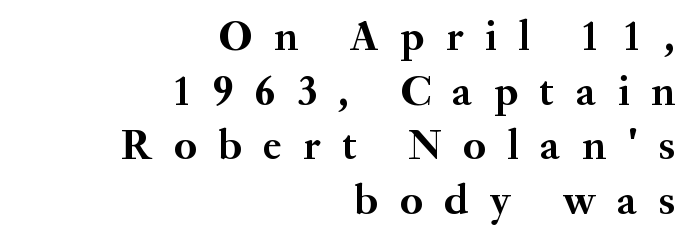
{"serif": "yes", "italic": "no", "bold": "yes", "weight": "semibold", "width": "normal", "stroke_contrast": "medium", "x_height": "small", "monospaced": "no", "underline": "no", "align": "right", "line_spacing": "normal", "line_spacing_ratio": 1.27, "letter_spacing": "wide", "letter_spacing_em": 0.5, "glyph_px": 43}
